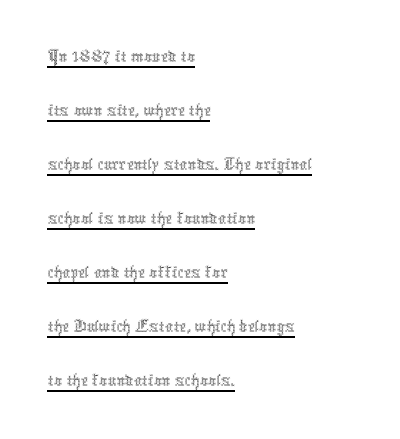
Q: Is the text bold? A: No.
Q: Is the text italic (slanted)? A: No, it is upright.
Q: Is the text underlined? A: Yes.
Q: How is the paragraph aligned? A: Left-aligned.
Q: Is the spacing between letters normal or unusually wide? A: Normal.
Q: Is the spacing between lines tight, normal or loose? A: Normal.
Q: Width (condensed, normal, or wide)? A: Condensed.
Q: x-height? A: Medium.
Q: Monospaced? A: No.
